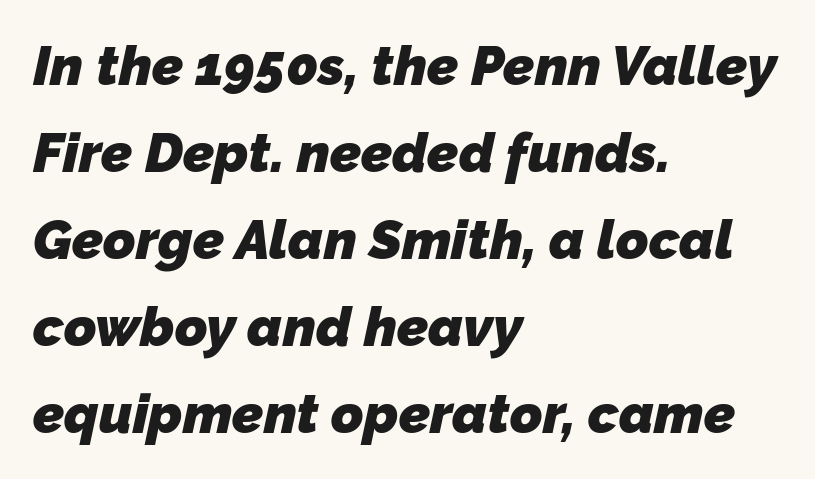
Q: Is the text bold? A: Yes.
Q: Is the typeface a serif or a sans-serif typeface? A: Sans-serif.
Q: Is the text underlined? A: No.
Q: How is the paragraph aligned? A: Left-aligned.
Q: Is the spacing between letters normal or unusually wide? A: Normal.
Q: Is the spacing between lines tight, normal or loose? A: Normal.
Q: Width (condensed, normal, or wide)? A: Normal.
Q: Stroke contrast? A: Low.
Q: x-height? A: Medium.
Q: Monospaced? A: No.
